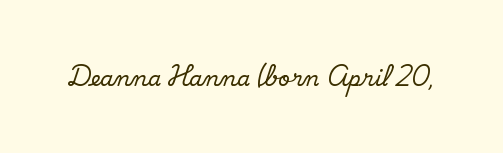
The image shows 21 px text type; set normal letter spacing, not underlined.
